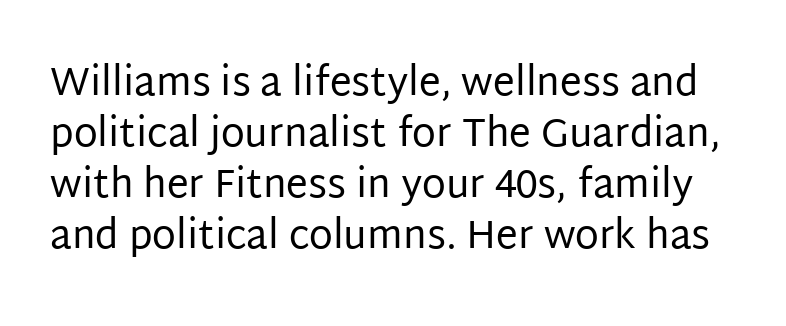
Nope, no serifs anywhere on these letters. Here the designer chose a conventional face with non-uniform glyph widths. The block of text has a typical density, with ordinary space between rows. Stems and bowls with no extra thickness — not bold. The gap between lines stays unmarked.
